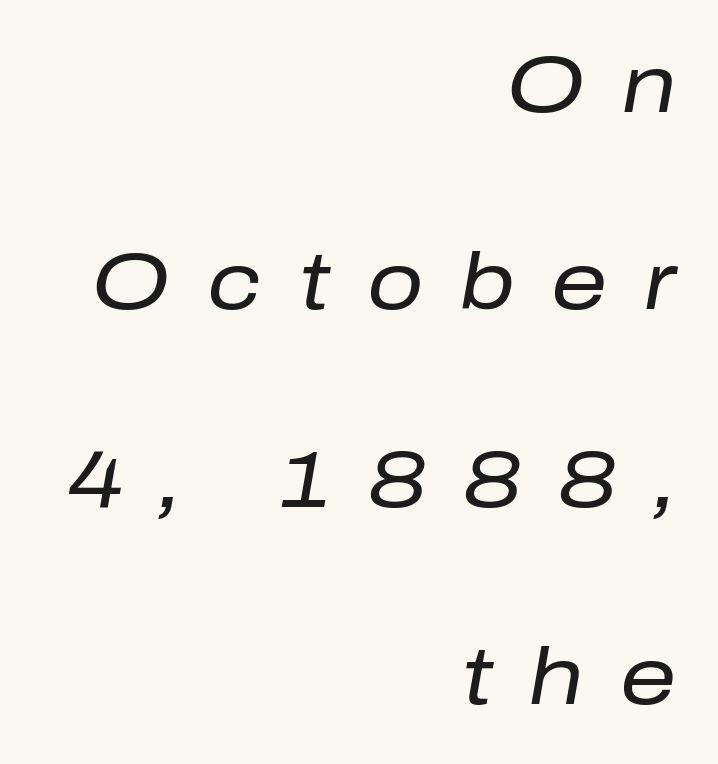
The image shows 79 px regular-weight type, italic (leaning right); set right-aligned, loose line spacing (2.5x), unusually wide letter spacing (+0.46 em), not underlined; low stroke contrast and a medium x-height.
